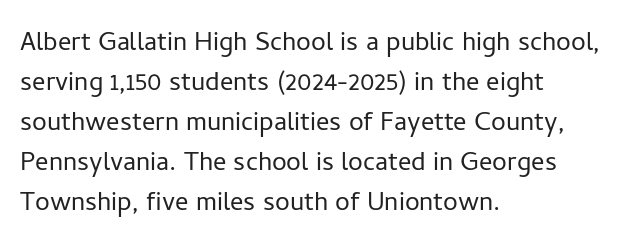
{"serif": "no", "italic": "no", "bold": "no", "weight": "light", "width": "normal", "stroke_contrast": "low", "x_height": "medium", "monospaced": "no", "underline": "no", "align": "left", "line_spacing_ratio": 1.21, "letter_spacing": "normal", "letter_spacing_em": 0.0, "glyph_px": 33}
